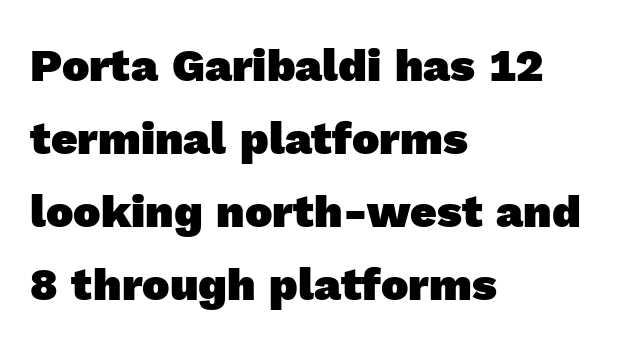
The image shows 46 px heavy sans-serif type; set left-aligned, normal line spacing (1.59x), normal letter spacing, not underlined; a medium x-height.
